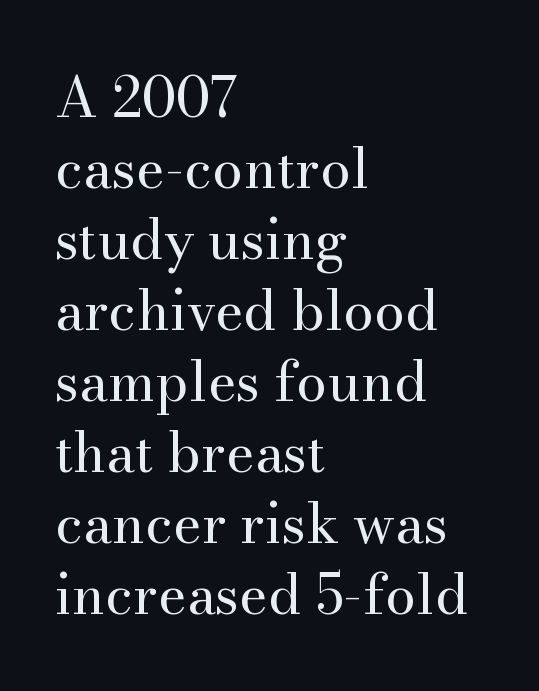
Q: Is the text bold? A: No.
Q: Is the text italic (slanted)? A: No, it is upright.
Q: Is the typeface a serif or a sans-serif typeface? A: Serif.
Q: Is the text underlined? A: No.
Q: How is the paragraph aligned? A: Left-aligned.
Q: Is the spacing between letters normal or unusually wide? A: Normal.
Q: Is the spacing between lines tight, normal or loose? A: Normal.
Q: Width (condensed, normal, or wide)? A: Normal.
Q: Stroke contrast? A: Medium.
Q: x-height? A: Small.
Q: Monospaced? A: No.
